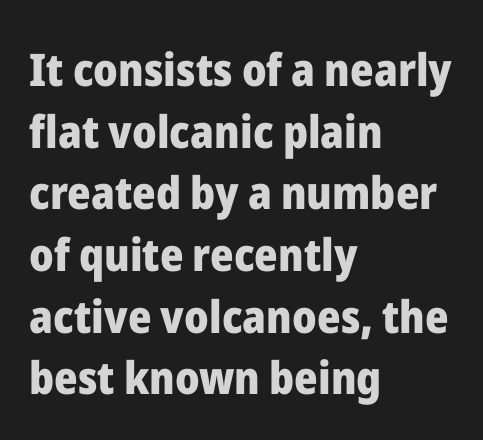
The image shows 45 px heavy sans-serif type, upright; set left-aligned, normal line spacing (1.37x), normal letter spacing, not underlined; low stroke contrast and a medium x-height.
